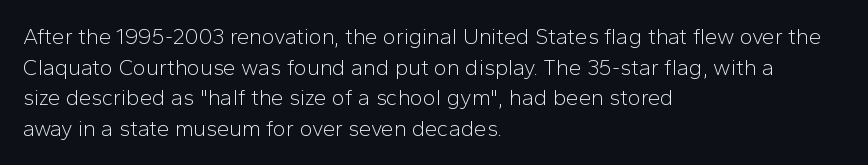
Q: Is the text bold? A: No.
Q: Is the text italic (slanted)? A: No, it is upright.
Q: Is the text underlined? A: No.
Q: How is the paragraph aligned? A: Left-aligned.
Q: Is the spacing between letters normal or unusually wide? A: Normal.
Q: Is the spacing between lines tight, normal or loose? A: Normal.
